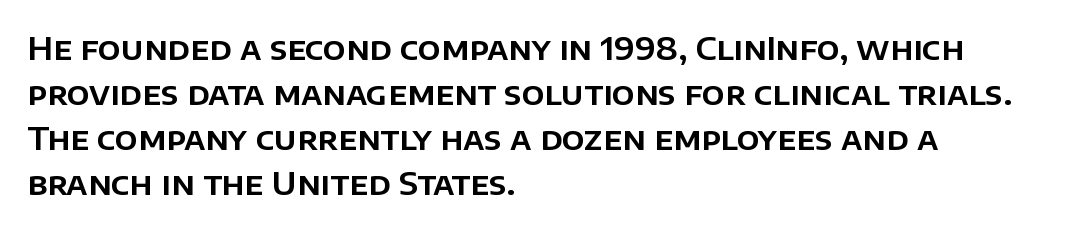
The image shows 32 px sans-serif type, upright; set left-aligned, normal line spacing (1.41x), normal letter spacing, not underlined; low stroke contrast and a large x-height.
